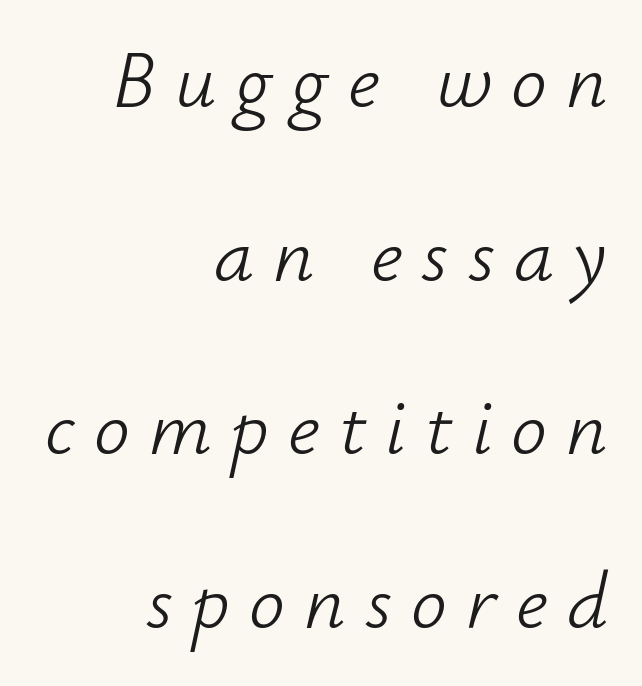
{"italic": "yes", "lean": "right", "slant_degrees": 12, "bold": "no", "weight": "light", "width": "normal", "stroke_contrast": "low", "x_height": "small", "monospaced": "no", "underline": "no", "align": "right", "line_spacing": "loose", "line_spacing_ratio": 2.17, "letter_spacing": "wide", "letter_spacing_em": 0.24, "glyph_px": 80}
